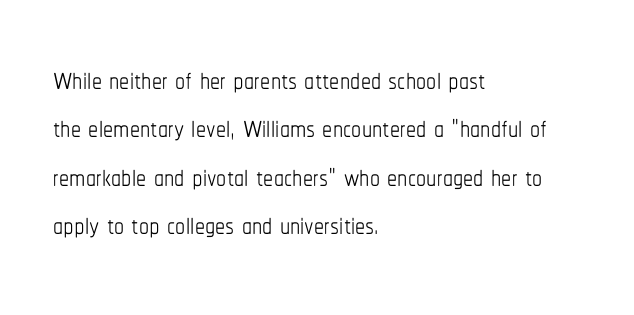
The rendering uses natural spacing where letterforms have individual widths. Descenders hang freely into open space. The passage shown is not bold in any degree. Where is the straight margin? On the left.
